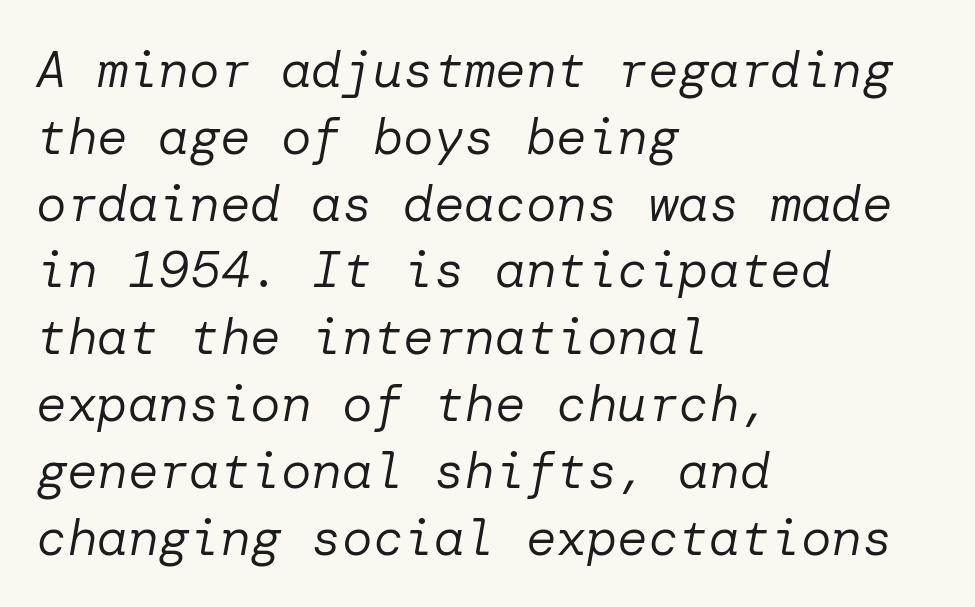
{"italic": "yes", "lean": "right", "slant_degrees": 10, "bold": "no", "weight": "regular", "width": "normal", "stroke_contrast": "low", "x_height": "medium", "underline": "no", "align": "left", "line_spacing": "normal", "line_spacing_ratio": 1.31, "letter_spacing": "normal", "letter_spacing_em": 0.0, "glyph_px": 51}
